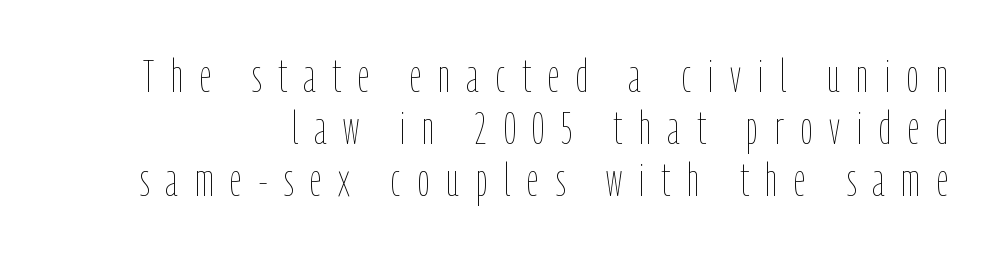
Q: Is the text bold? A: No.
Q: Is the text italic (slanted)? A: No, it is upright.
Q: Is the text underlined? A: No.
Q: Is the spacing between letters normal or unusually wide? A: Unusually wide.
Q: Is the spacing between lines tight, normal or loose? A: Tight.
Q: Width (condensed, normal, or wide)? A: Condensed.
Q: Stroke contrast? A: Low.
Q: x-height? A: Medium.
Q: Monospaced? A: No.
